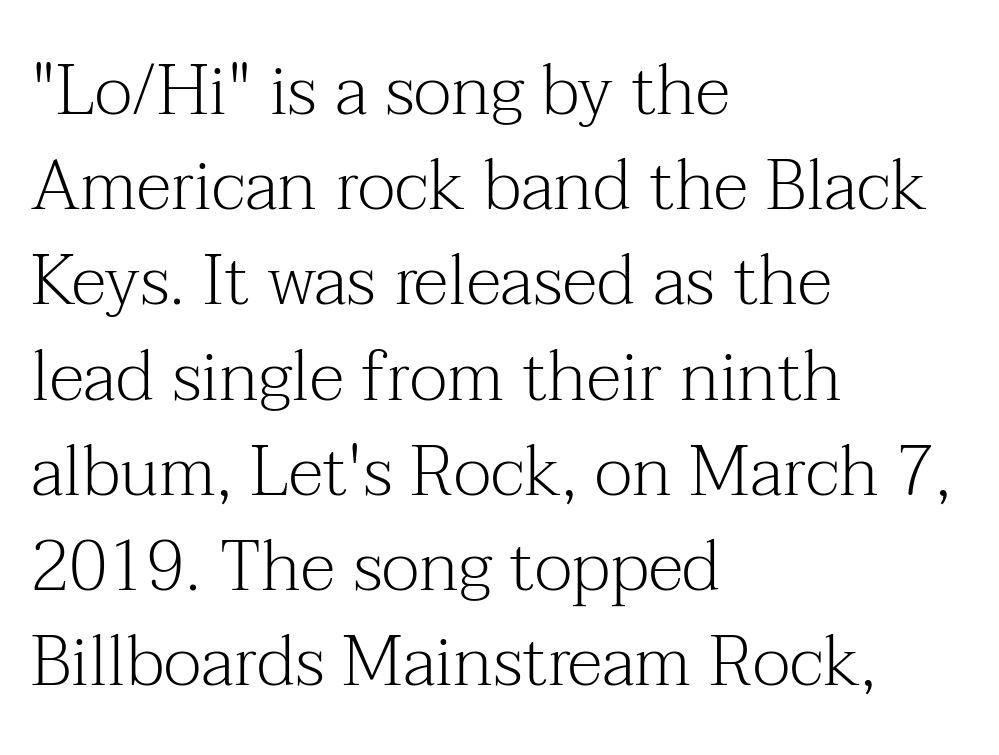
Q: Is the text bold? A: No.
Q: Is the text italic (slanted)? A: No, it is upright.
Q: Is the typeface a serif or a sans-serif typeface? A: Serif.
Q: Is the text underlined? A: No.
Q: How is the paragraph aligned? A: Left-aligned.
Q: Is the spacing between letters normal or unusually wide? A: Normal.
Q: Is the spacing between lines tight, normal or loose? A: Normal.
Q: Width (condensed, normal, or wide)? A: Normal.
Q: Stroke contrast? A: Medium.
Q: x-height? A: Medium.
Q: Monospaced? A: No.
